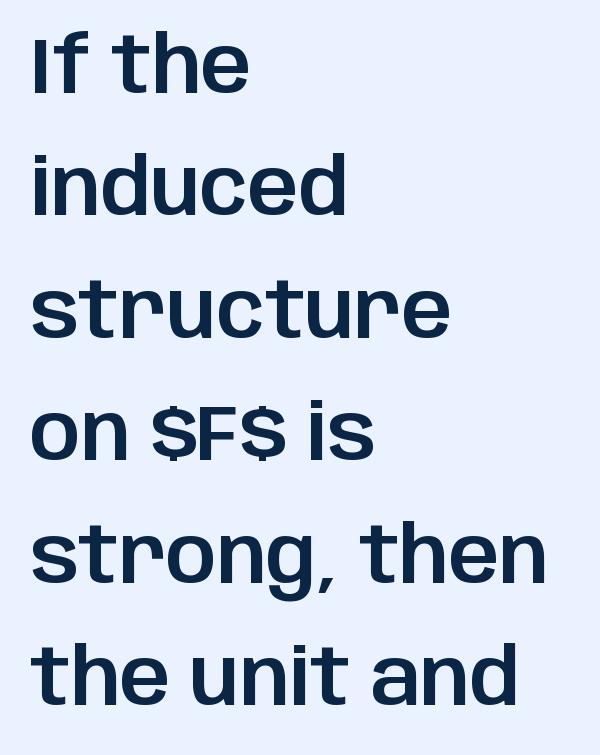
Q: Is the text italic (slanted)? A: No, it is upright.
Q: Is the typeface a serif or a sans-serif typeface? A: Sans-serif.
Q: Is the text underlined? A: No.
Q: How is the paragraph aligned? A: Left-aligned.
Q: Is the spacing between letters normal or unusually wide? A: Normal.
Q: Is the spacing between lines tight, normal or loose? A: Normal.
Q: Width (condensed, normal, or wide)? A: Normal.
Q: Stroke contrast? A: Low.
Q: x-height? A: Large.
Q: Monospaced? A: No.
